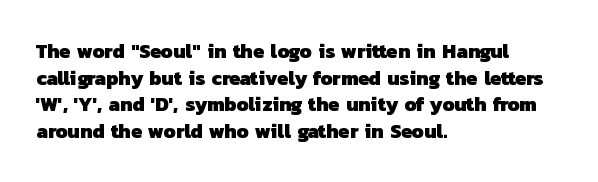
Q: Is the text bold? A: Yes.
Q: Is the text underlined? A: No.
Q: How is the paragraph aligned? A: Left-aligned.
Q: Is the spacing between letters normal or unusually wide? A: Normal.
Q: Is the spacing between lines tight, normal or loose? A: Normal.
